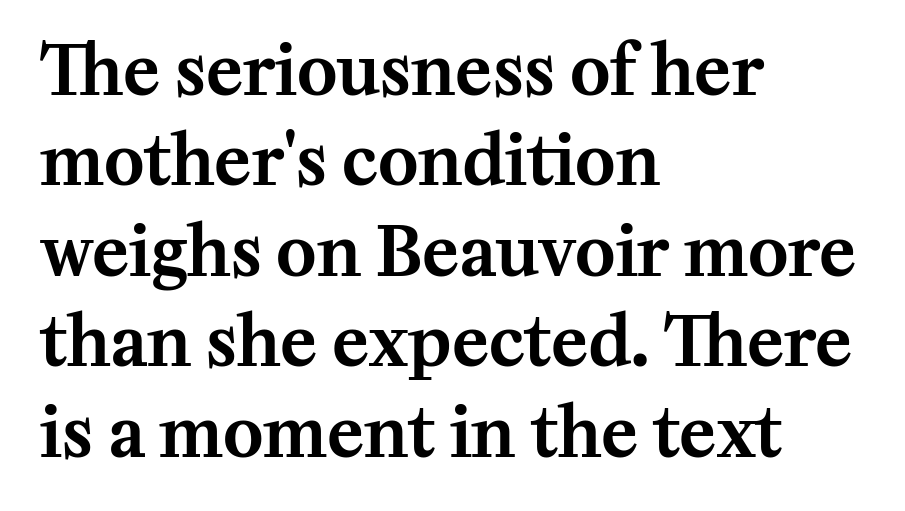
The image shows 68 px serif type, upright; set left-aligned, normal line spacing (1.33x), normal letter spacing, not underlined; medium stroke contrast and a medium x-height.
